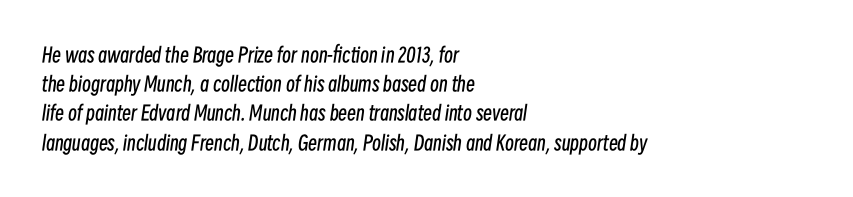
The space between consecutive lines is moderate. These lines keep a tight, regular rhythm from letter to letter. Slant detected: the letters are inclined. Casual observation: everything's shoved over to the left.
